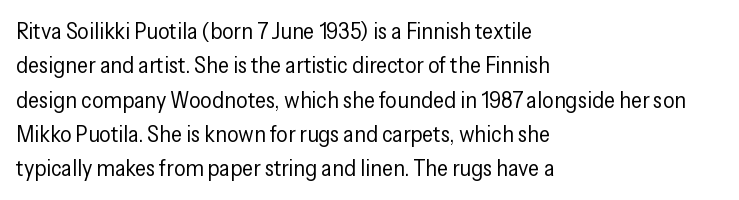
The image shows 23 px text type, upright; set left-aligned, normal line spacing (1.49x), normal letter spacing, not underlined.
